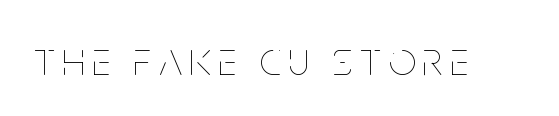
Q: Is the text bold? A: No.
Q: Is the text italic (slanted)? A: No, it is upright.
Q: Is the text underlined? A: No.
Q: Width (condensed, normal, or wide)? A: Condensed.
Q: Stroke contrast? A: Low.
Q: x-height? A: Large.
Q: Monospaced? A: No.
